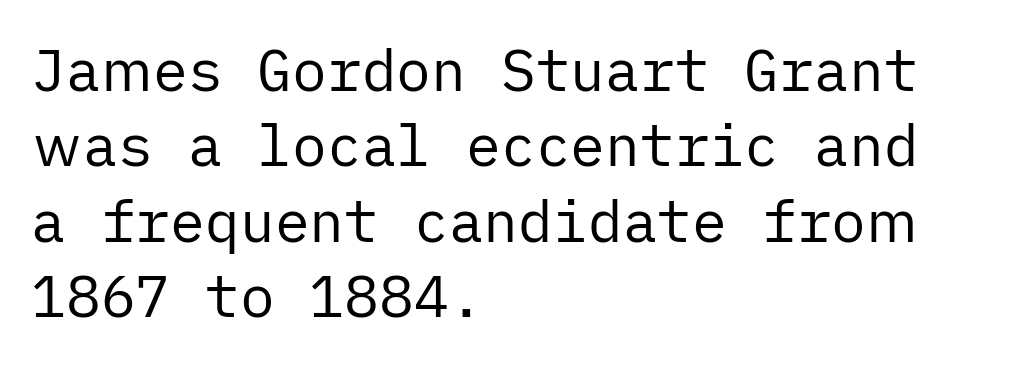
{"serif": "no", "italic": "no", "bold": "no", "weight": "regular", "width": "normal", "stroke_contrast": "low", "x_height": "medium", "underline": "no", "align": "left", "line_spacing": "normal", "line_spacing_ratio": 1.3, "letter_spacing": "normal", "letter_spacing_em": 0.0, "glyph_px": 58}
